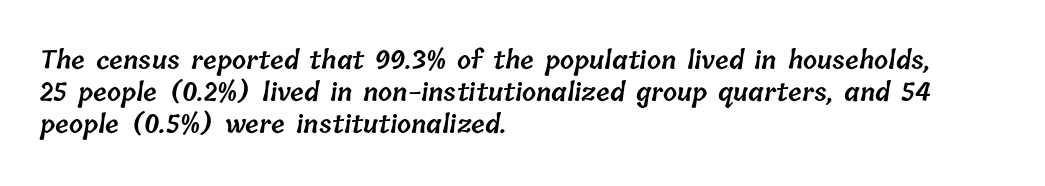
Q: Is the text bold? A: Semi-bold.
Q: Is the text underlined? A: No.
Q: How is the paragraph aligned? A: Left-aligned.
Q: Is the spacing between letters normal or unusually wide? A: Normal.
Q: Is the spacing between lines tight, normal or loose? A: Normal.
